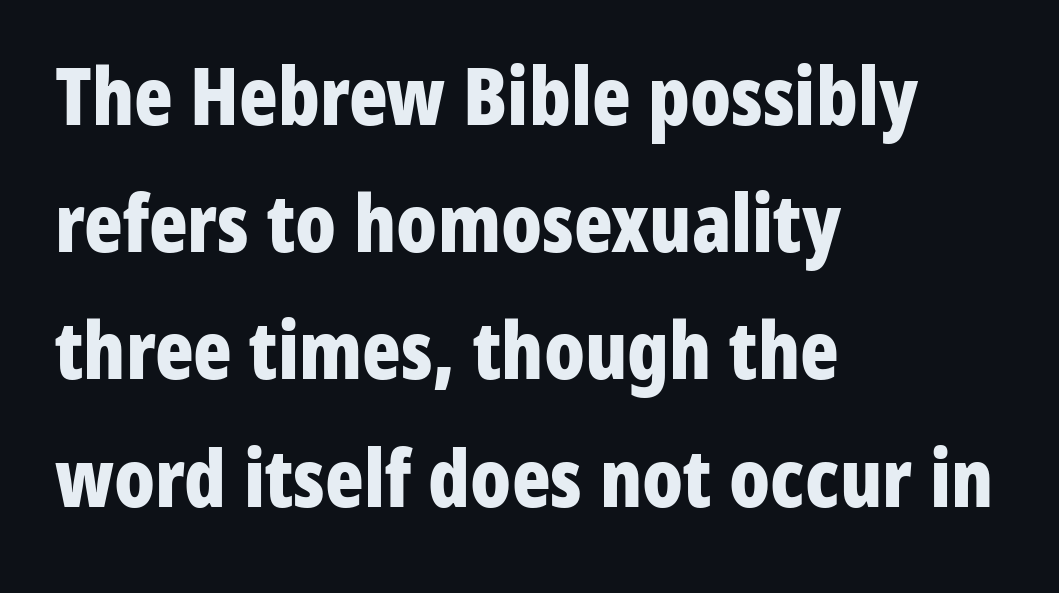
{"serif": "no", "italic": "no", "bold": "yes", "weight": "bold", "width": "condensed", "stroke_contrast": "low", "x_height": "medium", "monospaced": "no", "underline": "no", "align": "left", "line_spacing": "normal", "line_spacing_ratio": 1.59, "letter_spacing": "normal", "letter_spacing_em": 0.0, "glyph_px": 80}
